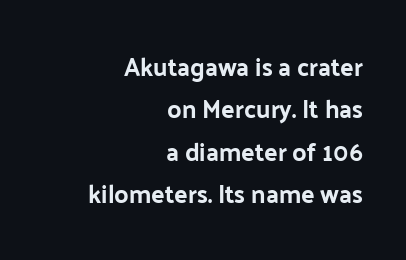
The image shows 25 px bold type, upright; set right-aligned, normal line spacing (1.7x), normal letter spacing, not underlined.
